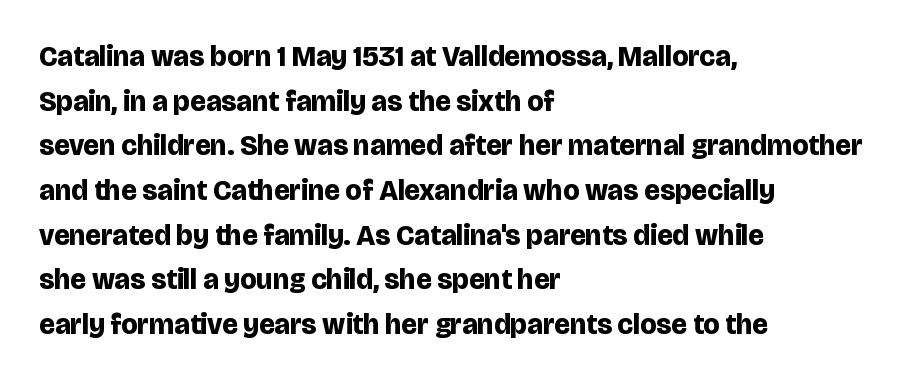
{"serif": "no", "italic": "no", "bold": "yes", "weight": "bold", "width": "normal", "stroke_contrast": "low", "x_height": "large", "monospaced": "no", "underline": "no", "align": "left", "line_spacing": "normal", "line_spacing_ratio": 1.54, "letter_spacing": "normal", "letter_spacing_em": 0.0, "glyph_px": 29}
